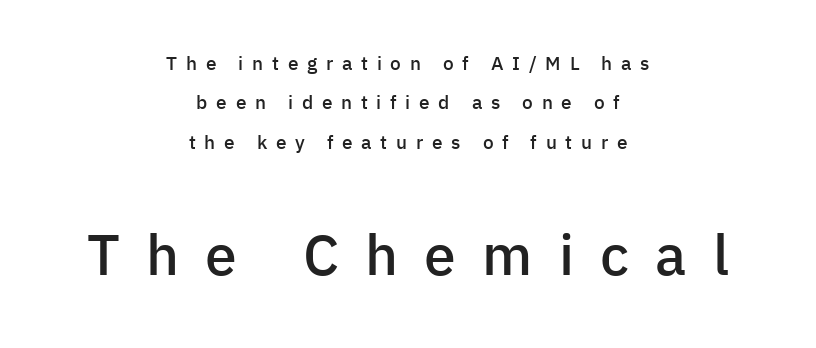
Does the lettering tilt? It doesn't — this is upright. Type size steps up from the first block to the second. These lines are rendered in a variable-pitch font. The specimen omits any rule beneath the text block's lines.
